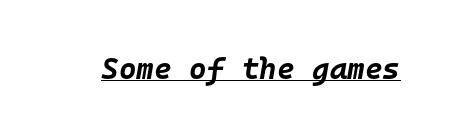
Q: Is the text bold? A: Yes.
Q: Is the text italic (slanted)? A: Yes, it leans right by about 10 degrees.
Q: Is the text underlined? A: Yes.
Q: Is the spacing between letters normal or unusually wide? A: Normal.
Q: Width (condensed, normal, or wide)? A: Normal.
Q: Stroke contrast? A: Low.
Q: x-height? A: Large.
Q: Monospaced? A: Yes.
